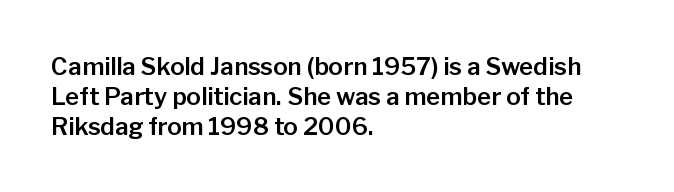
{"italic": "no", "underline": "no", "align": "left", "line_spacing": "normal", "line_spacing_ratio": 1.25, "letter_spacing": "normal", "letter_spacing_em": 0.0, "glyph_px": 24}
